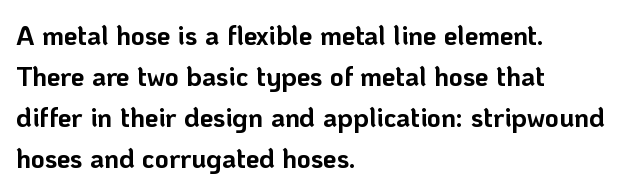
{"italic": "no", "bold": "yes", "underline": "no", "align": "left", "line_spacing": "normal", "line_spacing_ratio": 1.52, "letter_spacing": "normal", "letter_spacing_em": 0.0, "glyph_px": 27}
